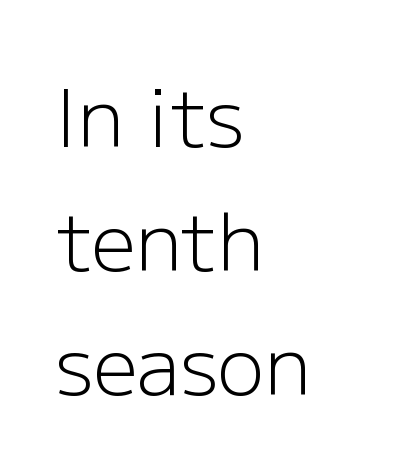
{"serif": "no", "italic": "no", "bold": "no", "weight": "light", "width": "normal", "stroke_contrast": "low", "x_height": "medium", "monospaced": "no", "underline": "no", "align": "left", "line_spacing": "normal", "line_spacing_ratio": 1.57, "letter_spacing": "normal", "letter_spacing_em": 0.0, "glyph_px": 79}
